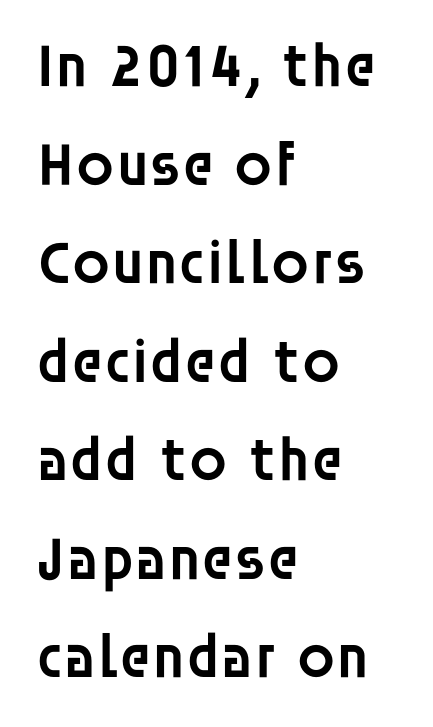
Has an underline been added? It has not. The passage shown is typeset with a sans-serif family. A typesetter would call this proportional, since set widths differ per character. Typographic density is moderately raised because the face is semibold.
